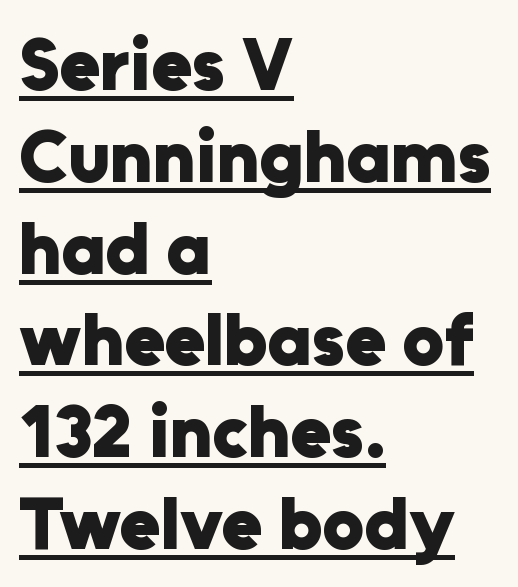
{"serif": "no", "italic": "no", "bold": "yes", "weight": "heavy", "width": "normal", "stroke_contrast": "low", "x_height": "medium", "monospaced": "no", "underline": "yes", "align": "left", "line_spacing_ratio": 1.24, "letter_spacing": "normal", "letter_spacing_em": 0.0, "glyph_px": 74}
